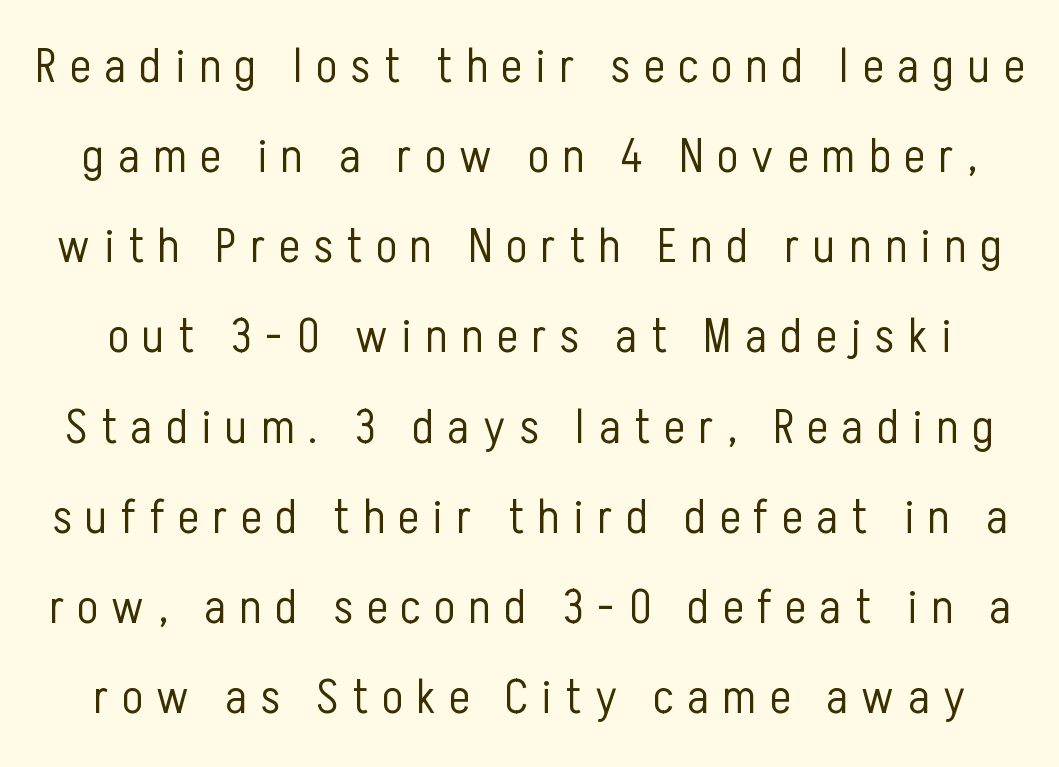
Decoration check: the copy has no underline. Character widths vary here, with narrow letters taking less room than wide ones. Words appear elongated and porous because spacing is wide. The font family rendered here belongs to the sans-serif group.
